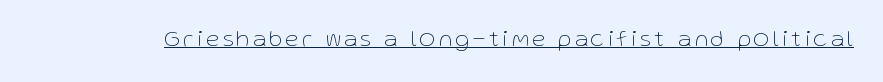
{"italic": "no", "bold": "no", "underline": "yes", "glyph_px": 24}
